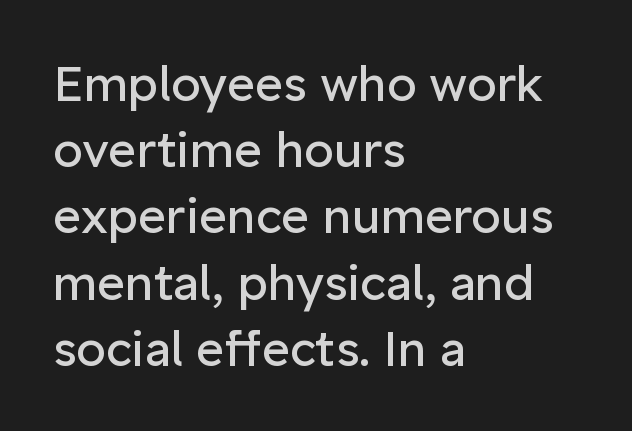
This is roman type, the default non-slanted kind. The letterforms sit shoulder to shoulder at normal distance. Layout note: lines flush left. Decoration check: the copy has no underline. Heaviness? Minimal to ordinary, like unemphasized prose. Each letter's strokes conclude bluntly, with no projecting serifs.
